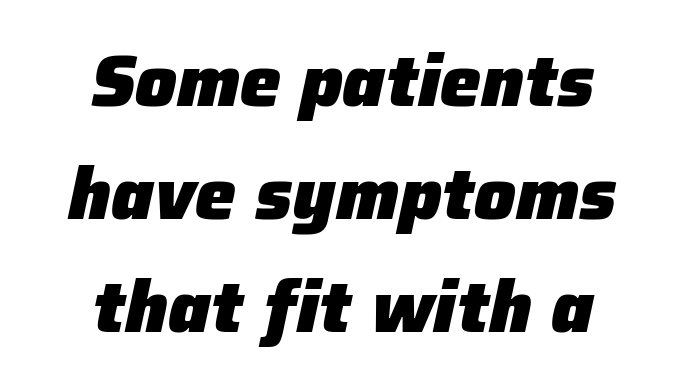
Varying glyph widths throughout — classic text-font behaviour. Heft: maximum for text — a bold. A bare baseline throughout the passage. A normal amount of white space separates one row of letters from the next. Nothing unusual about the tracking: characters are spaced as the font intends. The face used here has a pronounced slope to its letters.
